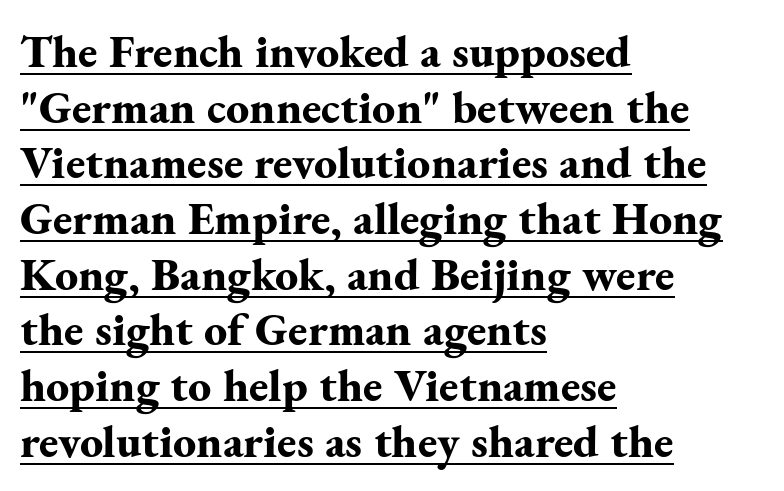
{"serif": "yes", "italic": "no", "bold": "yes", "weight": "bold", "width": "normal", "stroke_contrast": "medium", "x_height": "small", "monospaced": "no", "underline": "yes", "align": "left", "line_spacing_ratio": 1.21, "letter_spacing": "normal", "letter_spacing_em": 0.0, "glyph_px": 46}
